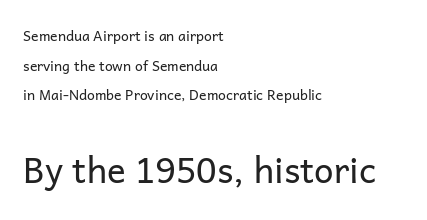
Q: Is the text bold? A: No.
Q: Is the text italic (slanted)? A: No, it is upright.
Q: Is the typeface a serif or a sans-serif typeface? A: Sans-serif.
Q: Is the text underlined? A: No.
Q: How is the paragraph aligned? A: Left-aligned.
Q: Is the spacing between letters normal or unusually wide? A: Normal.
Q: Is the spacing between lines tight, normal or loose? A: Loose.
Q: Which block of text is set in a larger size, the first (top) or the second (bottom)? A: The second (bottom) one.
Q: Width (condensed, normal, or wide)? A: Normal.
Q: Stroke contrast? A: Low.
Q: x-height? A: Medium.
Q: Monospaced? A: No.
